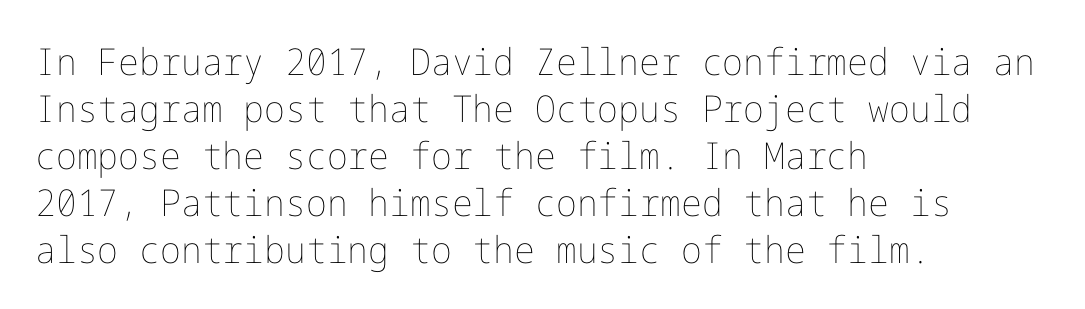
{"italic": "no", "bold": "no", "weight": "thin", "width": "normal", "stroke_contrast": "low", "x_height": "medium", "underline": "no", "align": "left", "line_spacing": "normal", "line_spacing_ratio": 1.27, "letter_spacing": "normal", "letter_spacing_em": 0.0, "glyph_px": 37}
